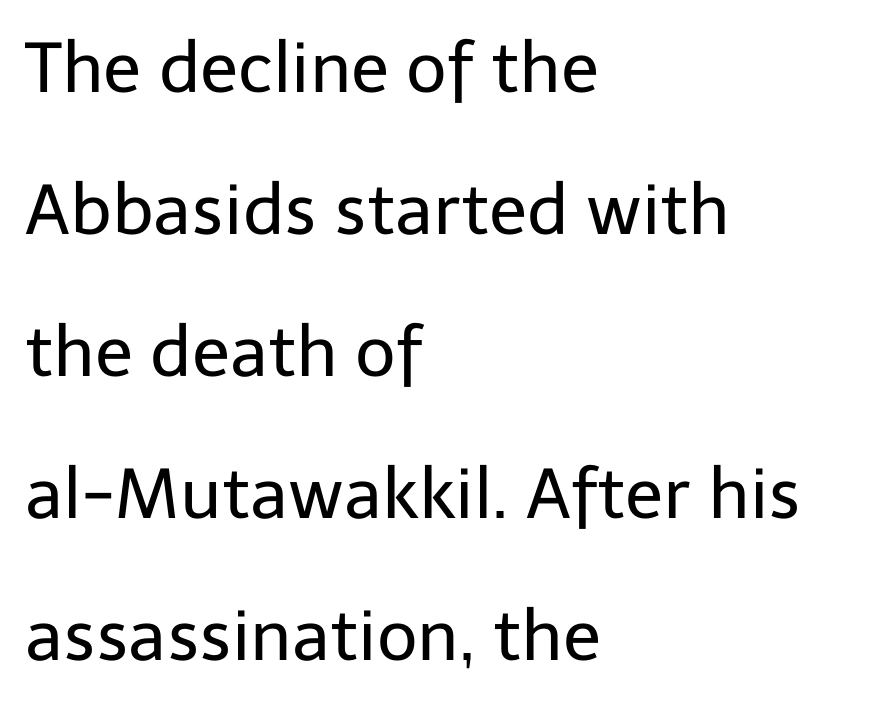
The image shows 70 px regular-weight sans-serif type, upright; set left-aligned, loose line spacing (2.03x), normal letter spacing, not underlined; low stroke contrast and a medium x-height.
